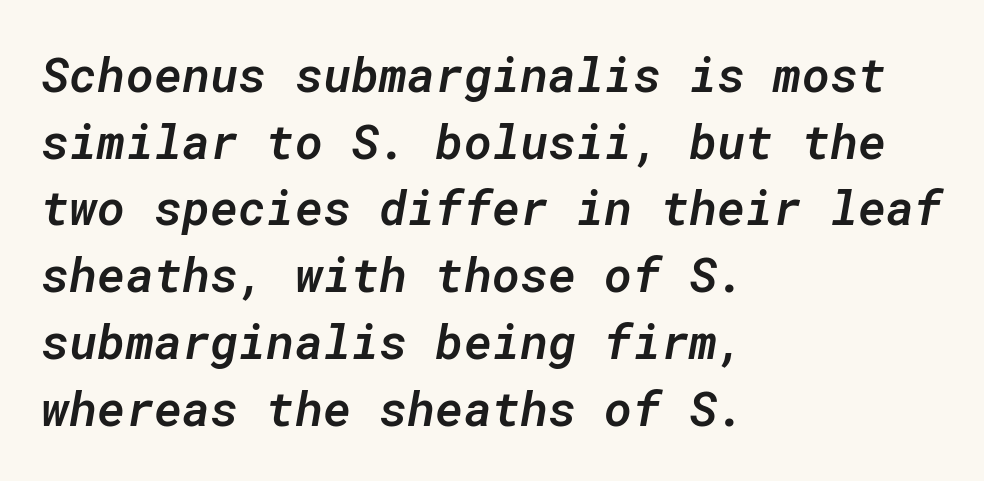
Q: Is the text bold? A: Semi-bold.
Q: Is the text italic (slanted)? A: Yes, it leans right by about 10 degrees.
Q: Is the text underlined? A: No.
Q: How is the paragraph aligned? A: Left-aligned.
Q: Is the spacing between letters normal or unusually wide? A: Normal.
Q: Is the spacing between lines tight, normal or loose? A: Normal.
Q: Width (condensed, normal, or wide)? A: Normal.
Q: Stroke contrast? A: Low.
Q: x-height? A: Medium.
Q: Monospaced? A: Yes.
